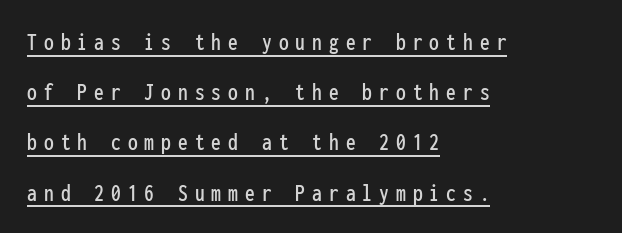
Q: Is the text italic (slanted)? A: No, it is upright.
Q: Is the text underlined? A: Yes.
Q: How is the paragraph aligned? A: Left-aligned.
Q: Is the spacing between letters normal or unusually wide? A: Unusually wide.
Q: Is the spacing between lines tight, normal or loose? A: Loose.
